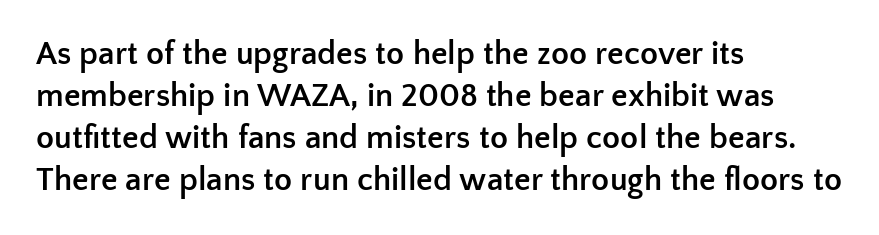
Q: Is the text bold? A: Yes.
Q: Is the text italic (slanted)? A: No, it is upright.
Q: Is the typeface a serif or a sans-serif typeface? A: Sans-serif.
Q: Is the text underlined? A: No.
Q: How is the paragraph aligned? A: Left-aligned.
Q: Is the spacing between letters normal or unusually wide? A: Normal.
Q: Is the spacing between lines tight, normal or loose? A: Normal.
Q: Width (condensed, normal, or wide)? A: Normal.
Q: Stroke contrast? A: Low.
Q: x-height? A: Medium.
Q: Monospaced? A: No.
